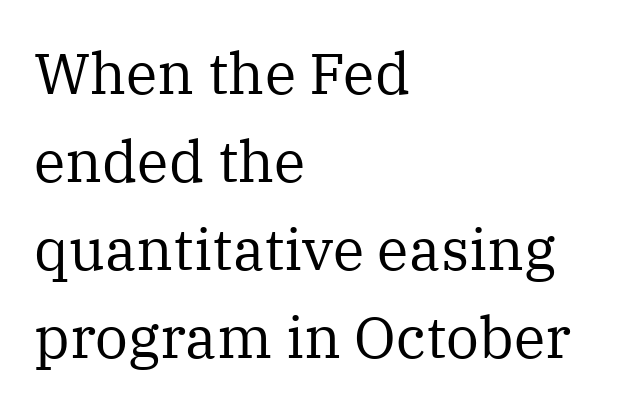
The image shows 58 px regular-weight serif type, upright; set left-aligned, normal line spacing (1.52x), normal letter spacing, not underlined; medium stroke contrast and a medium x-height.
